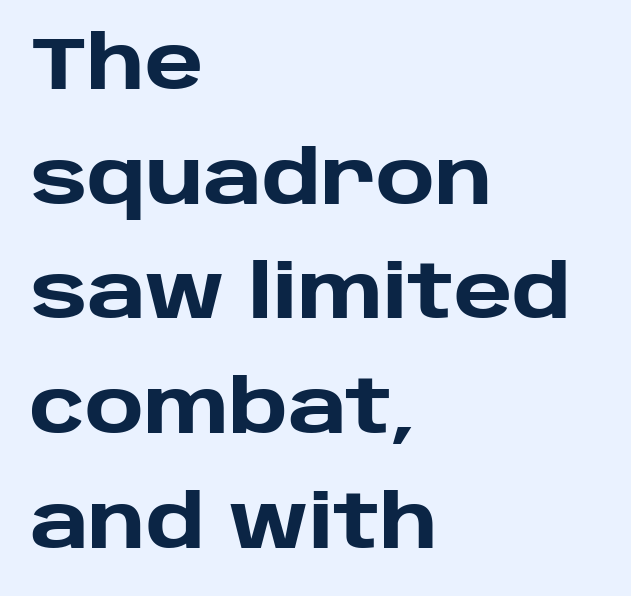
Look at the stroke-to-counter ratio: heavy, a bold. In terms of leading, this rendering sits right in the middle. This is roman type, the default non-slanted kind. A typesetter would call this proportional, since set widths differ per character. Plain, unruled lines of type.
